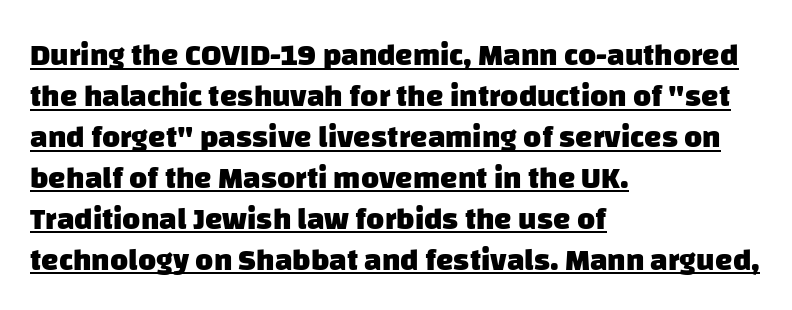
{"serif": "no", "bold": "yes", "weight": "heavy", "width": "normal", "stroke_contrast": "low", "x_height": "large", "monospaced": "no", "underline": "yes", "align": "left", "line_spacing": "normal", "line_spacing_ratio": 1.32, "letter_spacing": "normal", "letter_spacing_em": 0.0, "glyph_px": 31}
